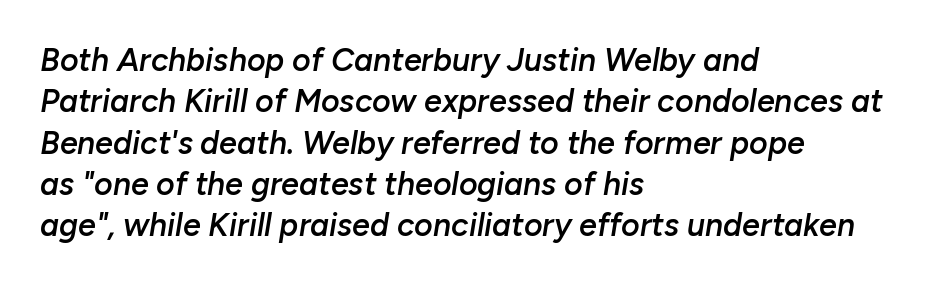
The image shows 32 px semibold type, italic (leaning right); set left-aligned, normal line spacing (1.29x), normal letter spacing, not underlined; low stroke contrast and a medium x-height.
